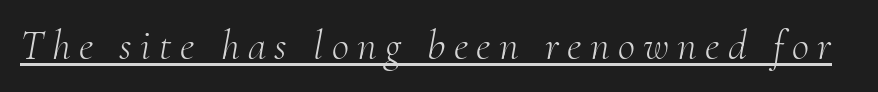
The image shows 42 px light serif type, italic (leaning right); set unusually wide letter spacing (+0.2 em), underlined; medium stroke contrast and a small x-height.
